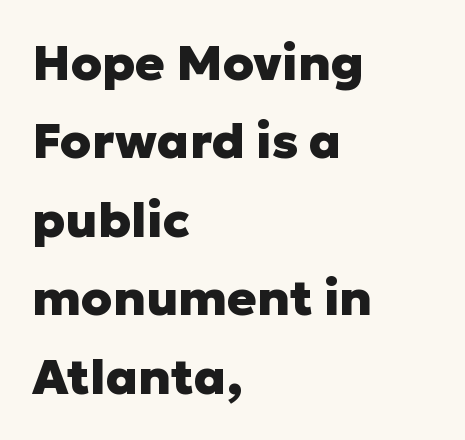
Q: Is the text bold? A: Yes.
Q: Is the text italic (slanted)? A: No, it is upright.
Q: Is the typeface a serif or a sans-serif typeface? A: Sans-serif.
Q: Is the text underlined? A: No.
Q: How is the paragraph aligned? A: Left-aligned.
Q: Is the spacing between letters normal or unusually wide? A: Normal.
Q: Is the spacing between lines tight, normal or loose? A: Normal.
Q: Width (condensed, normal, or wide)? A: Normal.
Q: Stroke contrast? A: Low.
Q: x-height? A: Medium.
Q: Monospaced? A: No.
